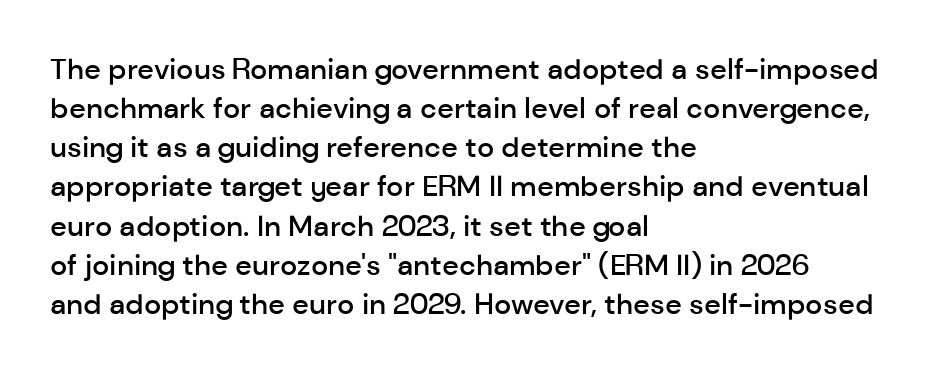
The image shows 29 px semibold sans-serif type, upright; set left-aligned, normal line spacing (1.35x), normal letter spacing, not underlined; low stroke contrast and a medium x-height.
